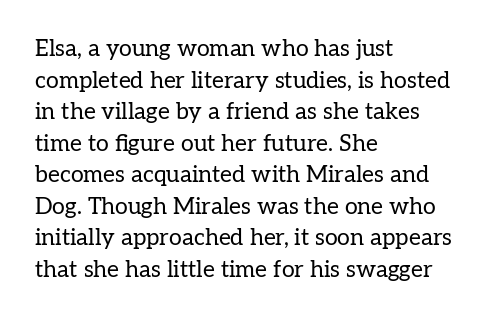
The image shows 23 px text type, upright; set left-aligned, normal line spacing (1.37x), normal letter spacing, not underlined.
